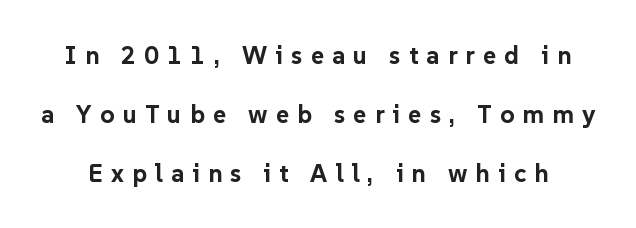
{"italic": "no", "bold": "yes", "underline": "no", "line_spacing": "loose", "line_spacing_ratio": 2.36, "letter_spacing": "wide", "letter_spacing_em": 0.33, "glyph_px": 25}
